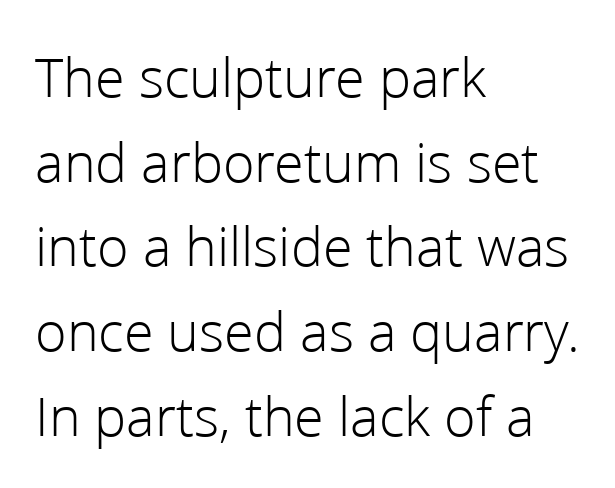
{"serif": "no", "italic": "no", "bold": "no", "weight": "light", "width": "normal", "stroke_contrast": "low", "x_height": "medium", "monospaced": "no", "underline": "no", "align": "left", "line_spacing": "normal", "line_spacing_ratio": 1.46, "letter_spacing": "normal", "letter_spacing_em": 0.0, "glyph_px": 58}
